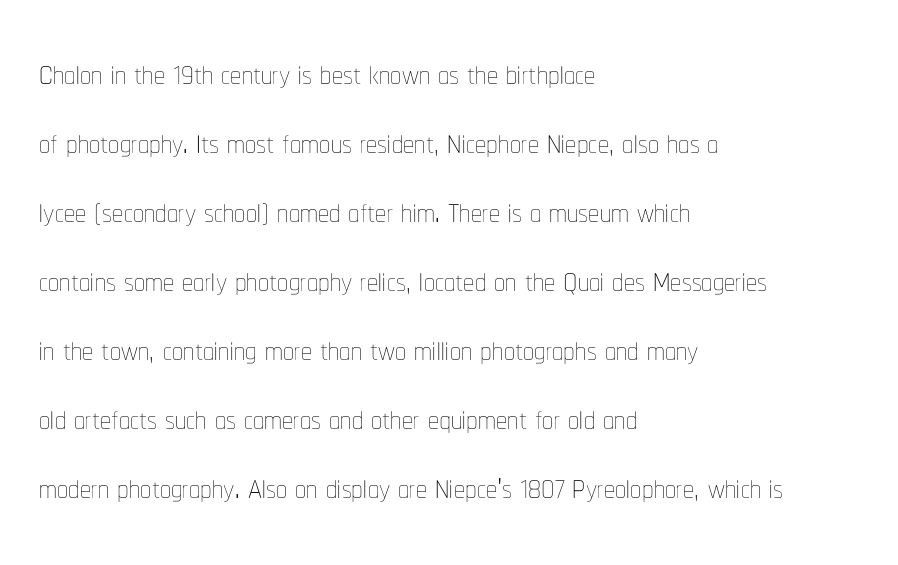
The face used here is rendered with its standard letterfit. Unlike italic type, these characters show no tilt at all. The passage is arranged the way most books set body copy — flush left. Here the designer chose a conventional face with non-uniform glyph widths.
